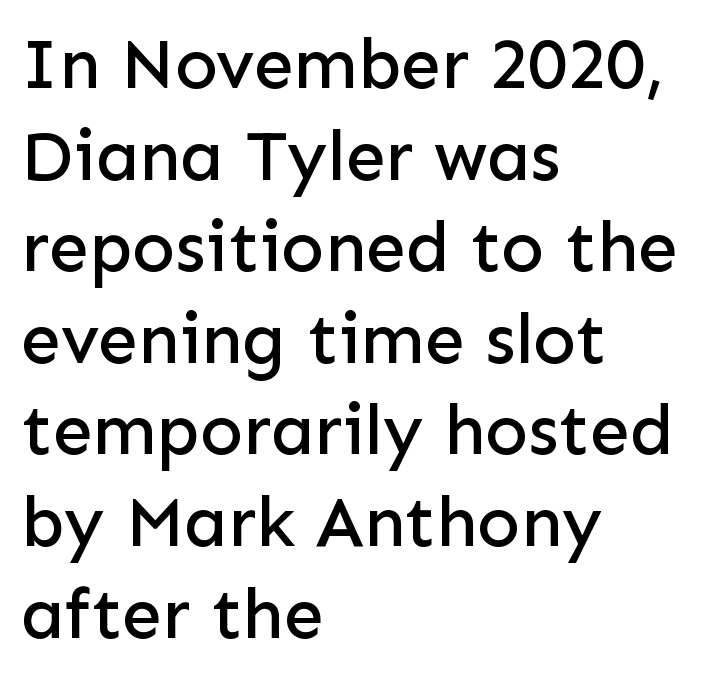
Italic: no, the glyphs are upright roman. Spacing between characters is what you'd get straight out of the box. Each letter's strokes conclude bluntly, with no projecting serifs. How would I describe the line gaps? Plain and ordinary.
